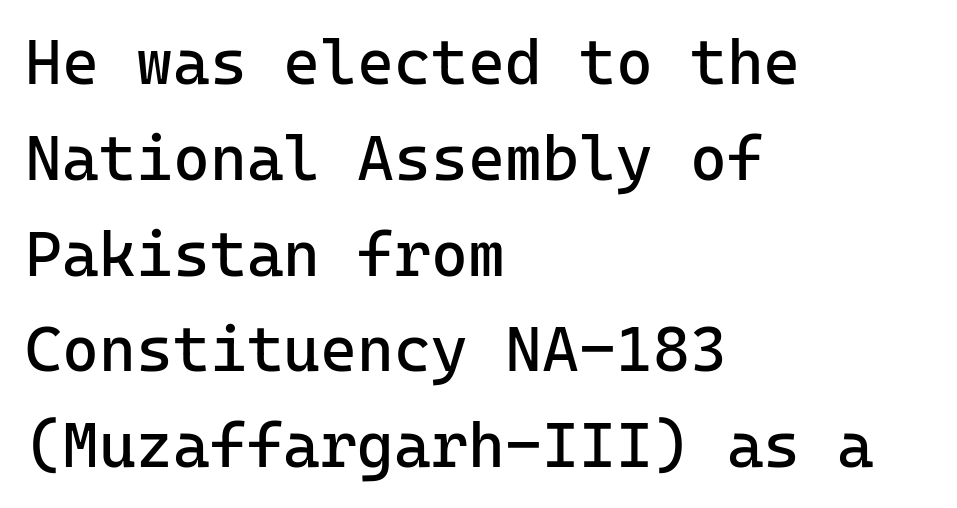
Q: Is the text bold? A: No.
Q: Is the text italic (slanted)? A: No, it is upright.
Q: Is the typeface a serif or a sans-serif typeface? A: Sans-serif.
Q: Is the text underlined? A: No.
Q: How is the paragraph aligned? A: Left-aligned.
Q: Is the spacing between letters normal or unusually wide? A: Normal.
Q: Is the spacing between lines tight, normal or loose? A: Normal.
Q: Width (condensed, normal, or wide)? A: Normal.
Q: Stroke contrast? A: Low.
Q: x-height? A: Medium.
Q: Monospaced? A: Yes.
